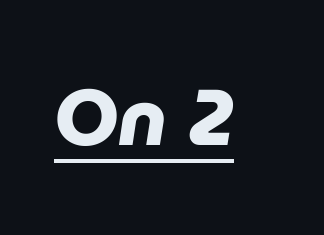
{"serif": "no", "bold": "yes", "weight": "heavy", "width": "normal", "stroke_contrast": "low", "x_height": "medium", "monospaced": "no", "underline": "yes", "letter_spacing": "normal", "letter_spacing_em": 0.0, "glyph_px": 79}
